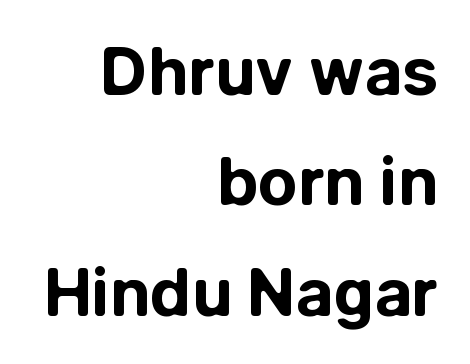
{"serif": "no", "italic": "no", "bold": "yes", "weight": "bold", "width": "normal", "stroke_contrast": "low", "x_height": "medium", "monospaced": "no", "underline": "no", "align": "right", "line_spacing": "normal", "line_spacing_ratio": 1.7, "letter_spacing": "normal", "letter_spacing_em": 0.0, "glyph_px": 65}
